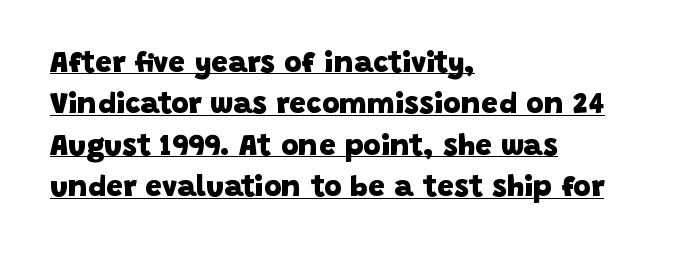
Q: Is the text bold? A: Yes.
Q: Is the typeface a serif or a sans-serif typeface? A: Sans-serif.
Q: Is the text underlined? A: Yes.
Q: How is the paragraph aligned? A: Left-aligned.
Q: Is the spacing between letters normal or unusually wide? A: Normal.
Q: Is the spacing between lines tight, normal or loose? A: Normal.
Q: Width (condensed, normal, or wide)? A: Normal.
Q: Stroke contrast? A: Low.
Q: x-height? A: Large.
Q: Monospaced? A: No.
